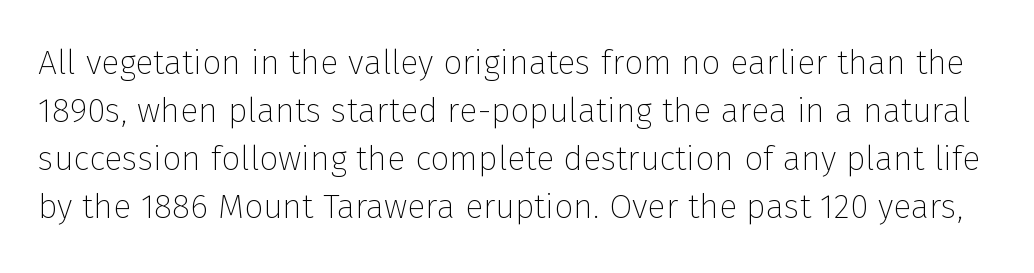
Q: Is the text bold? A: No.
Q: Is the text italic (slanted)? A: No, it is upright.
Q: Is the typeface a serif or a sans-serif typeface? A: Sans-serif.
Q: Is the text underlined? A: No.
Q: Is the spacing between letters normal or unusually wide? A: Normal.
Q: Is the spacing between lines tight, normal or loose? A: Normal.
Q: Width (condensed, normal, or wide)? A: Normal.
Q: Stroke contrast? A: Low.
Q: x-height? A: Medium.
Q: Monospaced? A: No.
